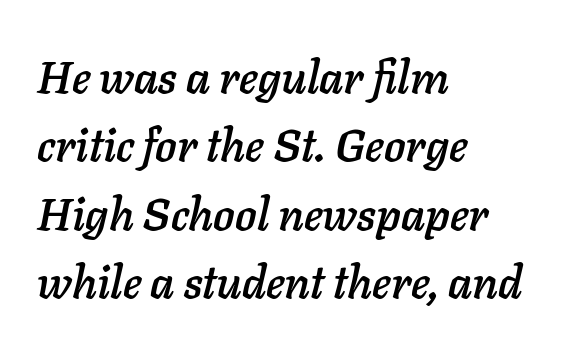
The image shows 45 px text type, italic (leaning right); set left-aligned, normal line spacing (1.52x), normal letter spacing, not underlined; low stroke contrast and a medium x-height.
